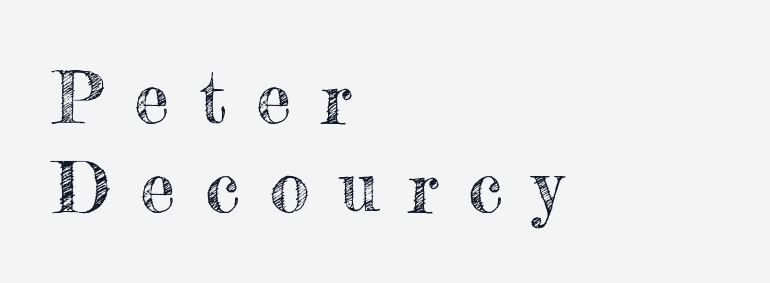
Q: Is the text italic (slanted)? A: No, it is upright.
Q: Is the text underlined? A: No.
Q: How is the paragraph aligned? A: Left-aligned.
Q: Is the spacing between letters normal or unusually wide? A: Unusually wide.
Q: Is the spacing between lines tight, normal or loose? A: Normal.
Q: Width (condensed, normal, or wide)? A: Normal.
Q: x-height? A: Small.
Q: Monospaced? A: No.
